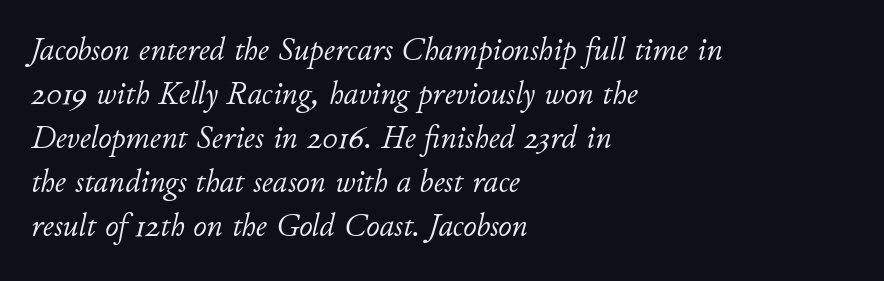
Q: Is the text bold? A: No.
Q: Is the text italic (slanted)? A: Yes, it leans right by about 11 degrees.
Q: Is the text underlined? A: No.
Q: How is the paragraph aligned? A: Left-aligned.
Q: Is the spacing between letters normal or unusually wide? A: Normal.
Q: Is the spacing between lines tight, normal or loose? A: Normal.
Q: Width (condensed, normal, or wide)? A: Normal.
Q: Stroke contrast? A: Low.
Q: x-height? A: Small.
Q: Monospaced? A: No.
